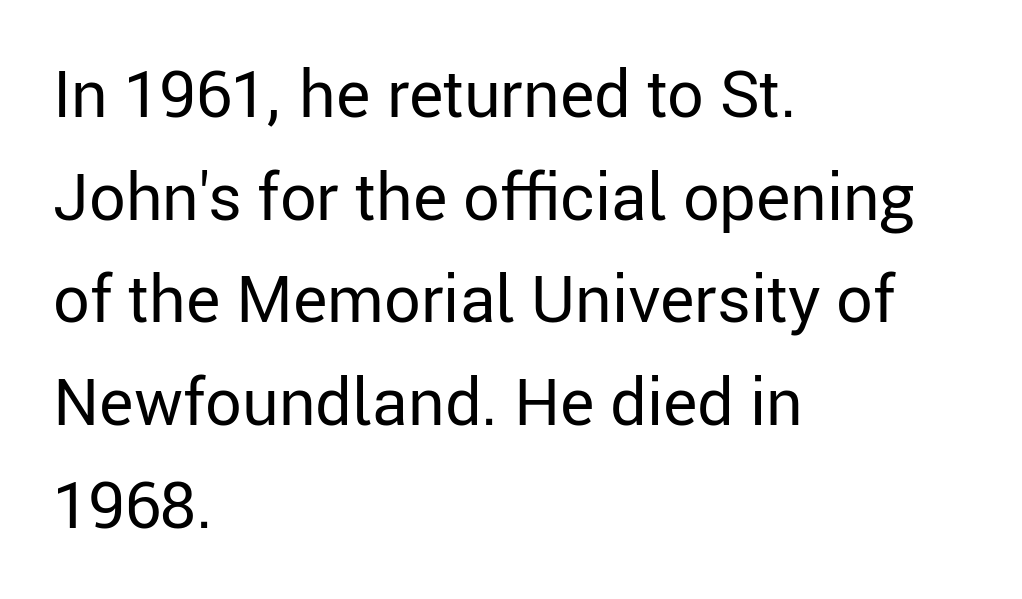
Q: Is the text bold? A: No.
Q: Is the text italic (slanted)? A: No, it is upright.
Q: Is the typeface a serif or a sans-serif typeface? A: Sans-serif.
Q: Is the text underlined? A: No.
Q: How is the paragraph aligned? A: Left-aligned.
Q: Is the spacing between letters normal or unusually wide? A: Normal.
Q: Is the spacing between lines tight, normal or loose? A: Normal.
Q: Width (condensed, normal, or wide)? A: Normal.
Q: Stroke contrast? A: Low.
Q: x-height? A: Medium.
Q: Monospaced? A: No.
